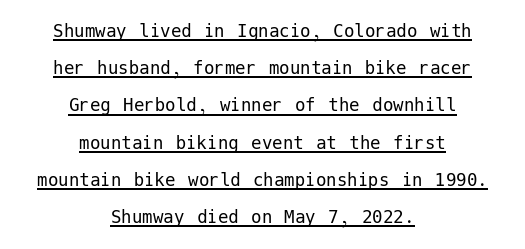
{"italic": "no", "bold": "no", "underline": "yes", "align": "center", "line_spacing_ratio": 1.77, "letter_spacing": "normal", "letter_spacing_em": 0.0, "glyph_px": 21}
